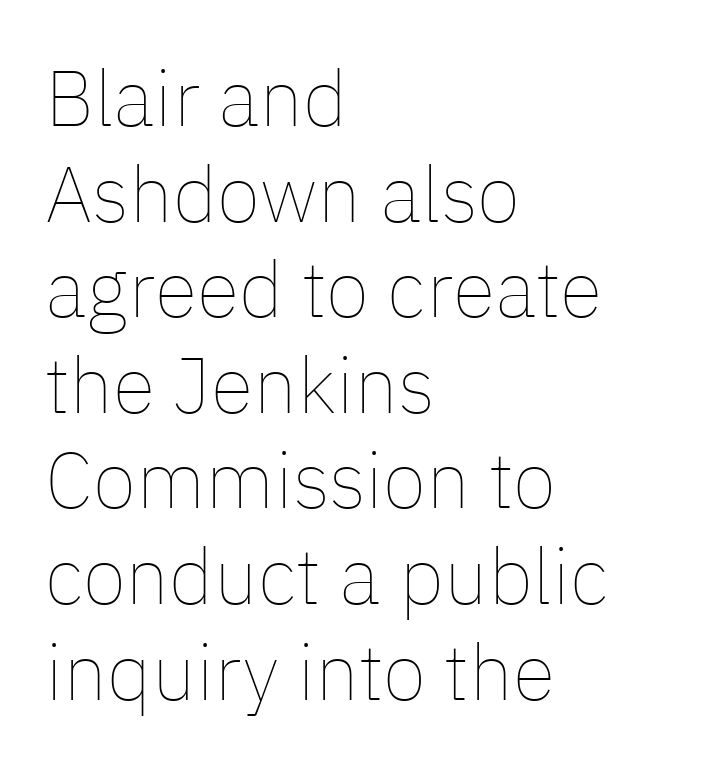
Q: Is the text bold? A: No.
Q: Is the text italic (slanted)? A: No, it is upright.
Q: Is the text underlined? A: No.
Q: How is the paragraph aligned? A: Left-aligned.
Q: Is the spacing between letters normal or unusually wide? A: Normal.
Q: Width (condensed, normal, or wide)? A: Normal.
Q: Stroke contrast? A: Low.
Q: x-height? A: Medium.
Q: Monospaced? A: No.
